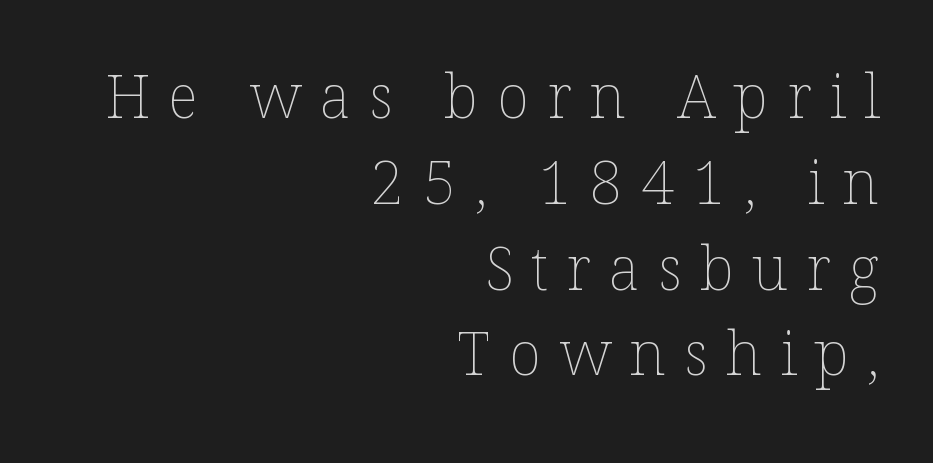
The image shows 60 px thin type, upright; set right-aligned, normal line spacing (1.43x), unusually wide letter spacing (+0.3 em), not underlined; low stroke contrast and a medium x-height.
